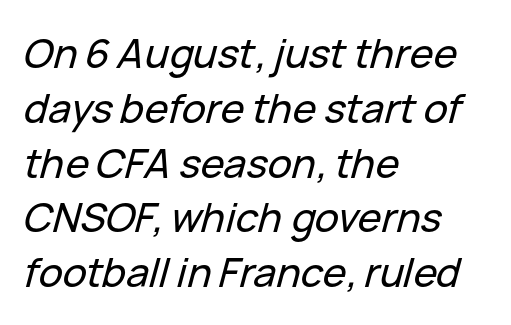
Spacing verdict: proportional, widths tailored to each character. In CSS terms this would be text-align: left. Regular leading. The area under the type is left untouched.
